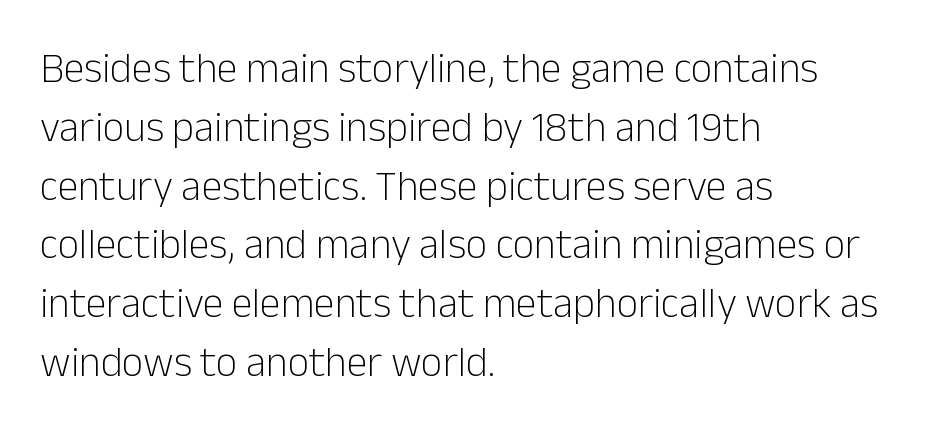
Quick note: interline space is typical. Proportional: the letters do not fall into vertical columns. Ink coverage per letter is moderate at most. The passage shown is typeset with a sans-serif family.
